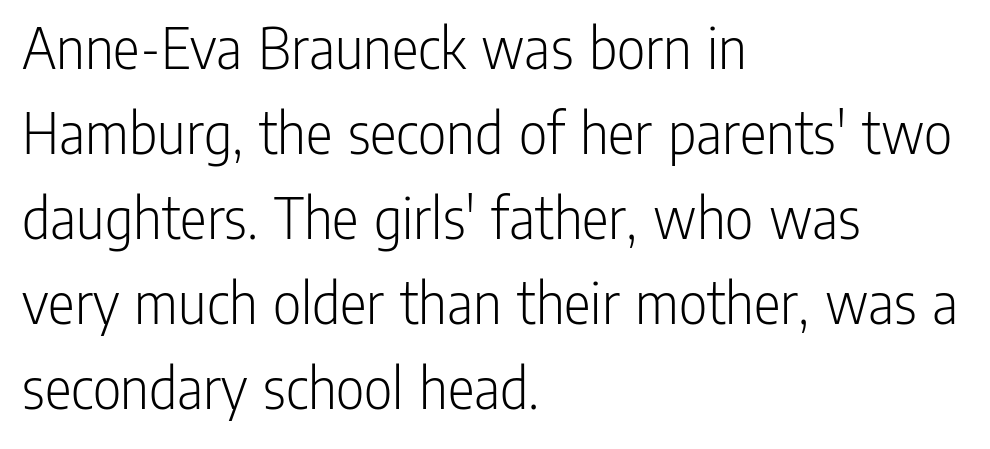
This sample has the flowing, uneven cadence of proportional lettering. The typeface chosen for these lines omits serifs. All the whitespace from short lines collects on the right. Caption: standard tracking, unaltered. Interline gaps are of average width in this sample. Heft: none added — not bold.
